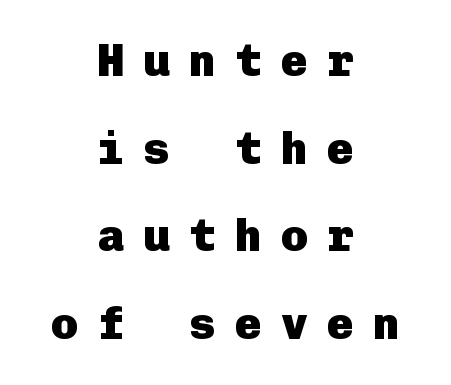
This rendering employs a face without finishing strokes, i.e., a sans-serif. The lines are spread far apart with generous leading. Tracking here is generous; glyphs stand well apart from one another. The space beneath each line is pristine and unruled. The letters stand straight up with perfectly vertical stems.
